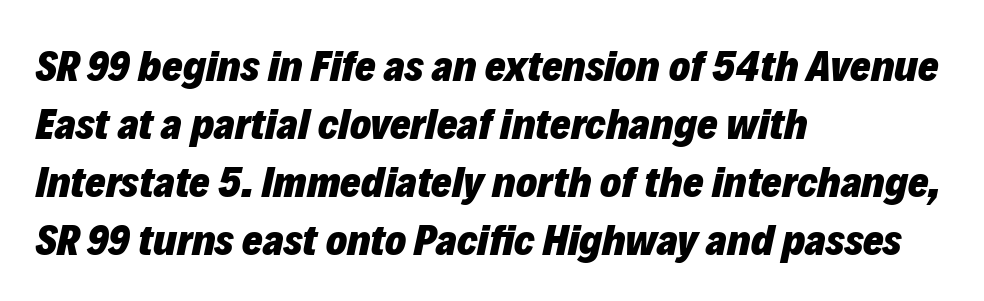
Q: Is the text bold? A: Yes.
Q: Is the text italic (slanted)? A: Yes, it leans right by about 12 degrees.
Q: Is the text underlined? A: No.
Q: How is the paragraph aligned? A: Left-aligned.
Q: Is the spacing between letters normal or unusually wide? A: Normal.
Q: Is the spacing between lines tight, normal or loose? A: Normal.
Q: Width (condensed, normal, or wide)? A: Normal.
Q: Stroke contrast? A: Low.
Q: x-height? A: Medium.
Q: Monospaced? A: No.
